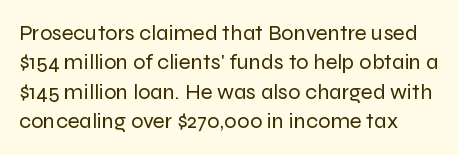
Vertical strokes here are truly vertical. The gaps between neighbouring characters are ordinary and unremarkable. Is the type heavy? It reads as light-to-regular instead. The passage shown stacks its lines at a standard gap. Letters rest on an invisible, unmarked baseline.
